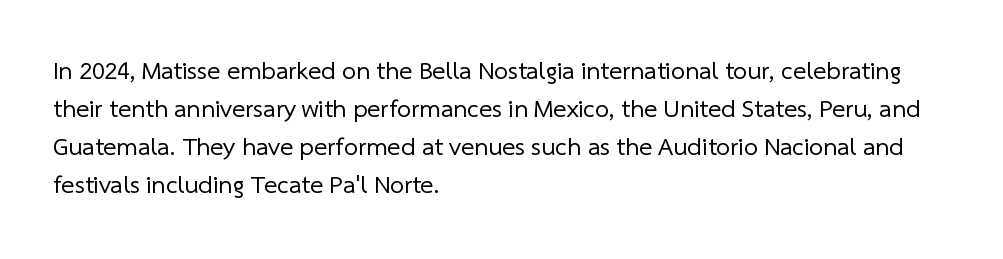
{"bold": "no", "underline": "no", "align": "left", "line_spacing": "normal", "line_spacing_ratio": 1.52, "letter_spacing": "normal", "letter_spacing_em": 0.0, "glyph_px": 25}
